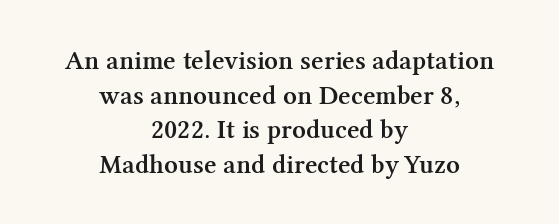
The image shows 27 px text type, upright; set centered, normal line spacing (1.28x), normal letter spacing, not underlined.
